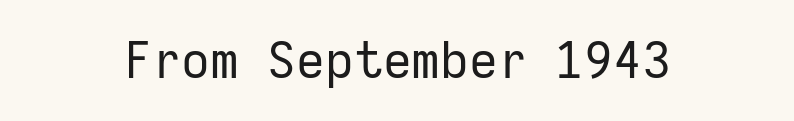
The image shows 50 px regular-weight sans-serif type, upright, monospaced; set centered, normal letter spacing, not underlined; low stroke contrast and a medium x-height.
